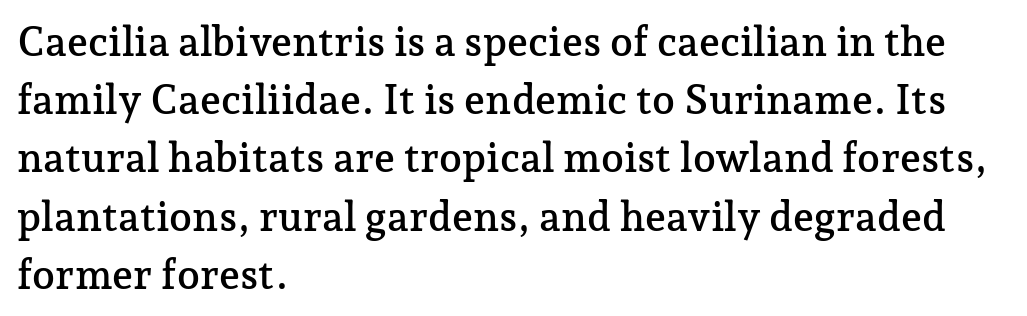
{"serif": "yes", "italic": "no", "width": "normal", "stroke_contrast": "low", "x_height": "medium", "monospaced": "no", "underline": "no", "align": "left", "line_spacing": "normal", "line_spacing_ratio": 1.42, "letter_spacing": "normal", "letter_spacing_em": 0.0, "glyph_px": 41}
